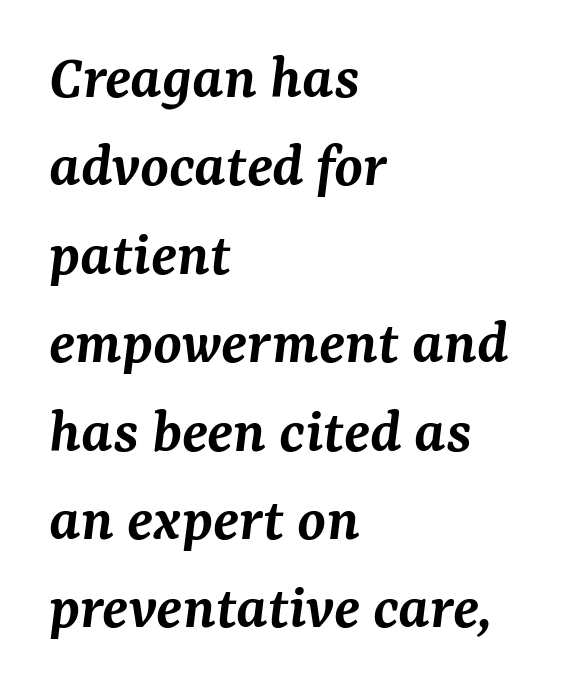
{"serif": "yes", "italic": "yes", "lean": "right", "slant_degrees": 7, "bold": "semi", "weight": "semibold", "width": "normal", "stroke_contrast": "medium", "x_height": "medium", "monospaced": "no", "underline": "no", "align": "left", "line_spacing": "normal", "line_spacing_ratio": 1.36, "letter_spacing": "normal", "letter_spacing_em": 0.0, "glyph_px": 65}
